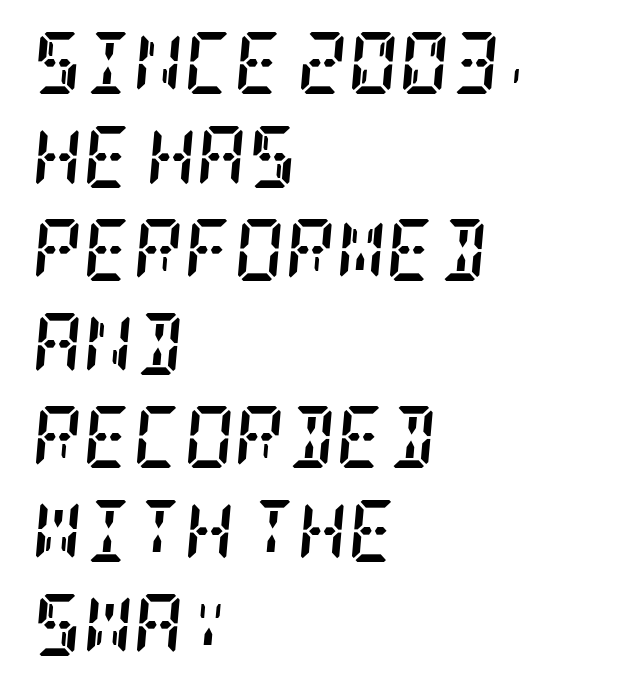
The image shows 62 px semibold, condensed serif type, italic (leaning right); set left-aligned, normal line spacing (1.51x), normal letter spacing, not underlined; low stroke contrast and a large x-height.
